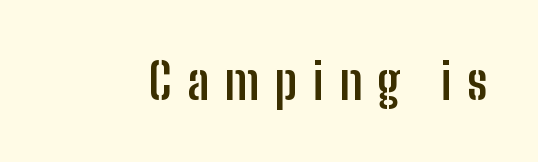
Q: Is the text bold? A: Yes.
Q: Is the text italic (slanted)? A: No, it is upright.
Q: Is the typeface a serif or a sans-serif typeface? A: Sans-serif.
Q: Is the text underlined? A: No.
Q: Is the spacing between letters normal or unusually wide? A: Unusually wide.
Q: Width (condensed, normal, or wide)? A: Condensed.
Q: Stroke contrast? A: Low.
Q: x-height? A: Medium.
Q: Monospaced? A: No.
